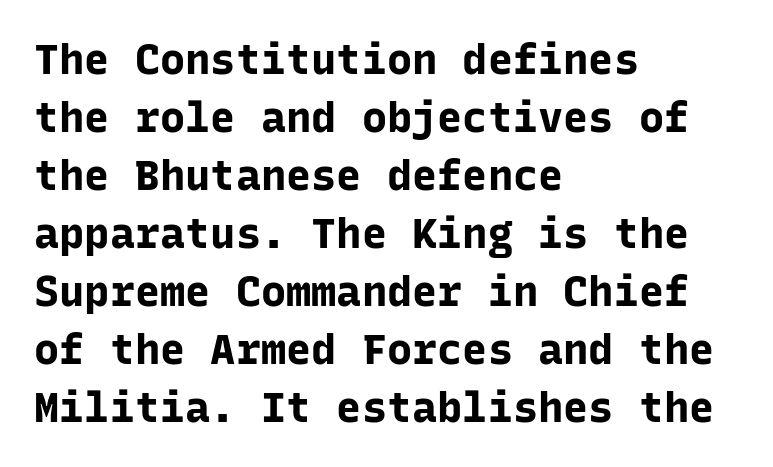
{"serif": "no", "italic": "no", "bold": "yes", "weight": "bold", "width": "normal", "stroke_contrast": "low", "x_height": "medium", "monospaced": "yes", "underline": "no", "align": "left", "line_spacing": "normal", "line_spacing_ratio": 1.38, "letter_spacing": "normal", "letter_spacing_em": 0.0, "glyph_px": 42}
